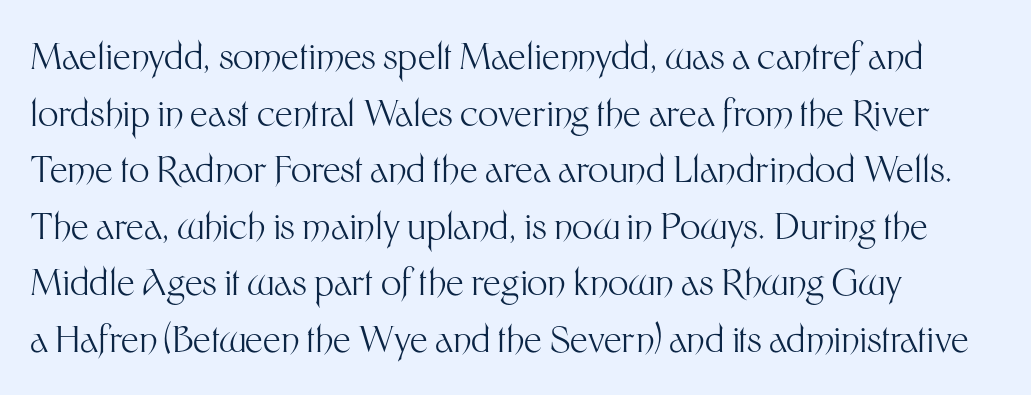
Q: Is the text bold? A: No.
Q: Is the text italic (slanted)? A: No, it is upright.
Q: Is the typeface a serif or a sans-serif typeface? A: Sans-serif.
Q: Is the text underlined? A: No.
Q: How is the paragraph aligned? A: Left-aligned.
Q: Is the spacing between letters normal or unusually wide? A: Normal.
Q: Is the spacing between lines tight, normal or loose? A: Normal.
Q: Width (condensed, normal, or wide)? A: Normal.
Q: Stroke contrast? A: Medium.
Q: x-height? A: Medium.
Q: Monospaced? A: No.
